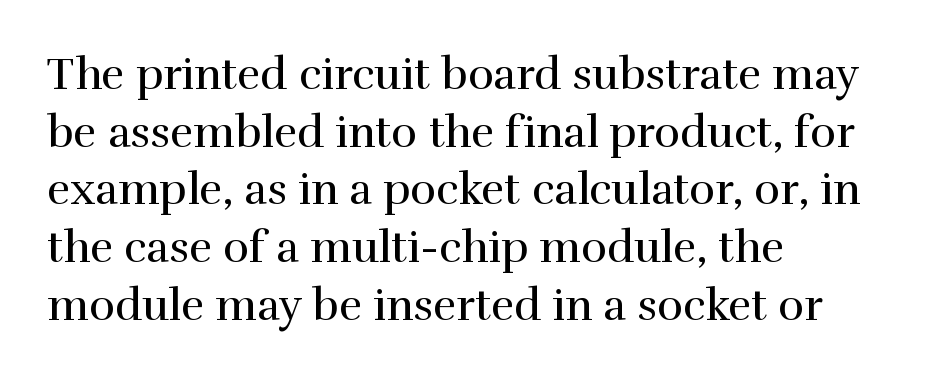
Alignment: flush left. Little horizontal feet cap the strokes, marking this as serif type. Reading down the column, the eye jumps a familiar distance to each next line. Designer's note — italics off, roman on.
